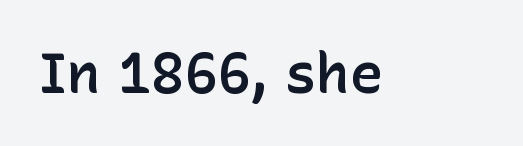
The image shows 56 px semibold sans-serif type, upright; set normal letter spacing, not underlined; low stroke contrast and a medium x-height.
